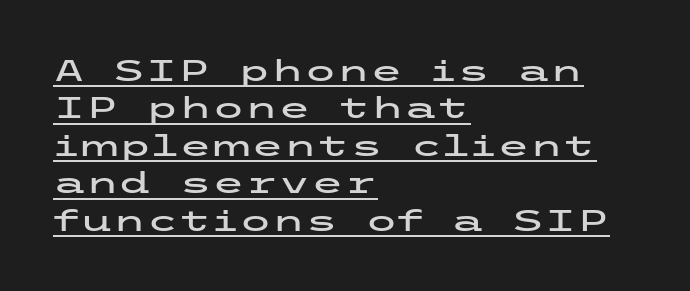
Q: Is the text italic (slanted)? A: No, it is upright.
Q: Is the typeface a serif or a sans-serif typeface? A: Sans-serif.
Q: Is the text underlined? A: Yes.
Q: How is the paragraph aligned? A: Left-aligned.
Q: Is the spacing between letters normal or unusually wide? A: Normal.
Q: Is the spacing between lines tight, normal or loose? A: Normal.
Q: Width (condensed, normal, or wide)? A: Wide.
Q: Stroke contrast? A: Low.
Q: x-height? A: Medium.
